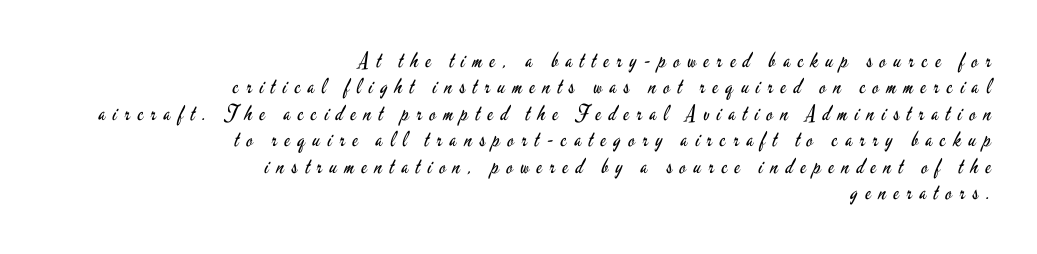
The image shows 21 px text type; set right-aligned, normal line spacing (1.26x), unusually wide letter spacing (+0.36 em), not underlined.
